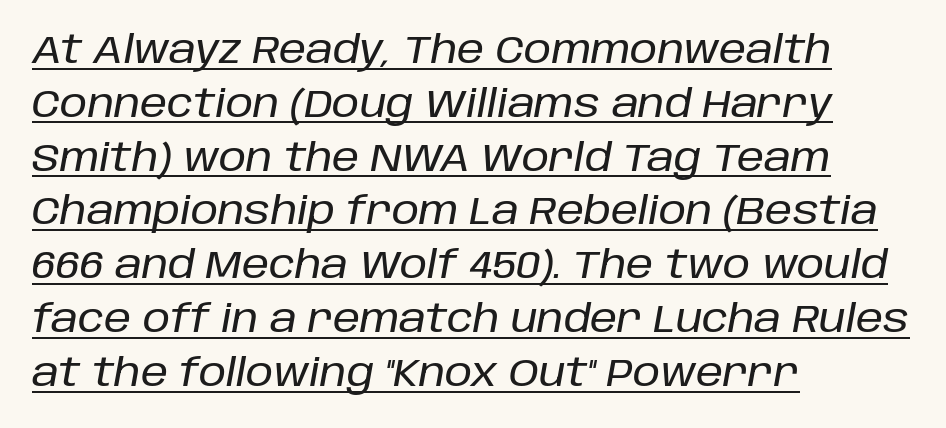
{"italic": "yes", "lean": "right", "slant_degrees": 10, "width": "normal", "stroke_contrast": "low", "x_height": "large", "monospaced": "no", "underline": "yes", "align": "left", "line_spacing": "normal", "line_spacing_ratio": 1.38, "letter_spacing": "normal", "letter_spacing_em": 0.0, "glyph_px": 39}
